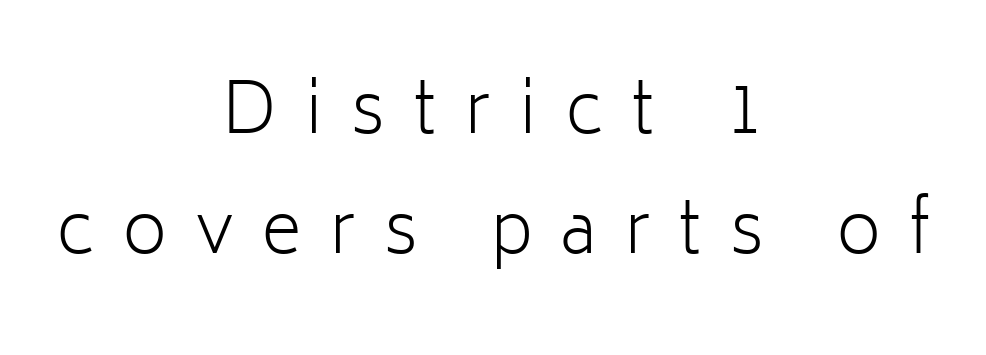
The image shows 70 px light sans-serif type, upright; set centered, line spacing 1.72x, unusually wide letter spacing (+0.4 em), not underlined; low stroke contrast and a medium x-height.
